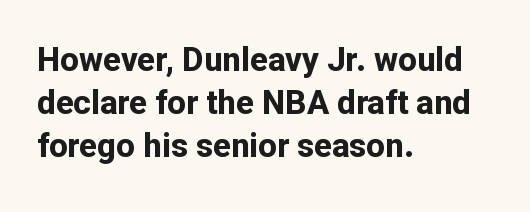
{"serif": "no", "italic": "no", "bold": "yes", "weight": "bold", "width": "normal", "stroke_contrast": "low", "x_height": "medium", "monospaced": "no", "underline": "no", "align": "left", "line_spacing": "normal", "line_spacing_ratio": 1.3, "letter_spacing": "normal", "letter_spacing_em": 0.0, "glyph_px": 33}
